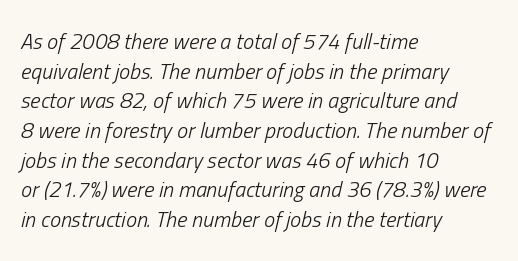
{"italic": "yes", "lean": "right", "slant_degrees": 13, "bold": "no", "underline": "no", "align": "left", "line_spacing": "normal", "line_spacing_ratio": 1.35, "letter_spacing": "normal", "letter_spacing_em": 0.0, "glyph_px": 22}
